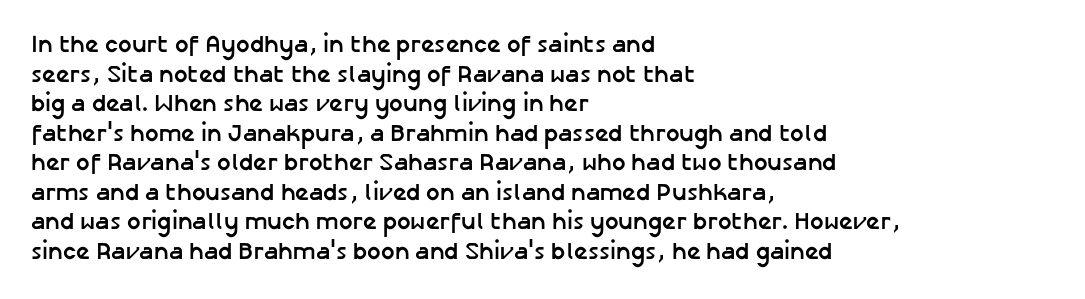
The image shows 24 px bold type, upright; set left-aligned, line spacing 1.23x, normal letter spacing, not underlined.
